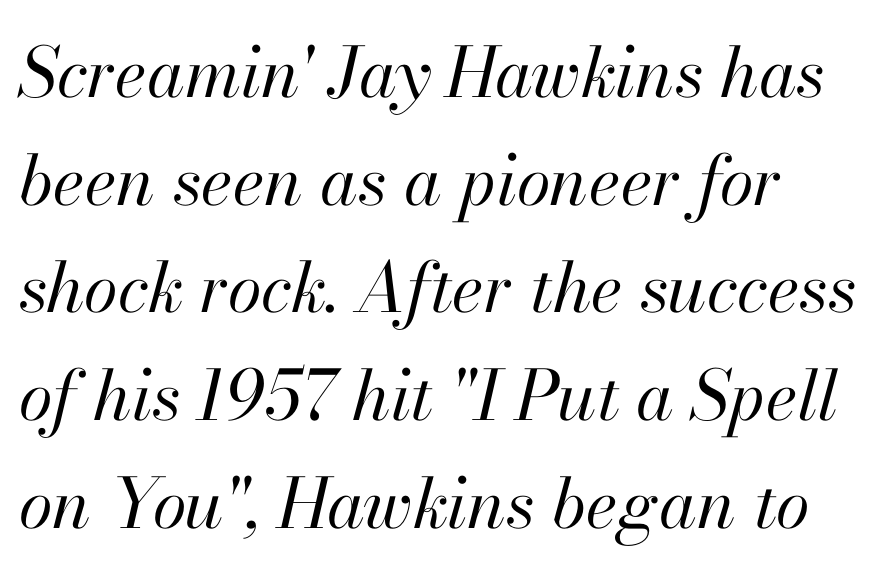
Q: Is the text bold? A: No.
Q: Is the text italic (slanted)? A: Yes, it leans right by about 13 degrees.
Q: Is the text underlined? A: No.
Q: How is the paragraph aligned? A: Left-aligned.
Q: Is the spacing between letters normal or unusually wide? A: Normal.
Q: Is the spacing between lines tight, normal or loose? A: Normal.
Q: Width (condensed, normal, or wide)? A: Normal.
Q: Stroke contrast? A: High.
Q: x-height? A: Small.
Q: Monospaced? A: No.
